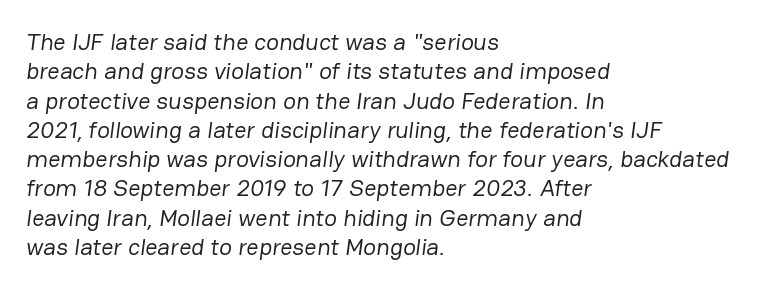
No extra tracking has been applied to these lines. The typesetting does not lean heavy: it is not bold. In CSS terms this would be text-align: left. Decoration check: the copy has no underline.
